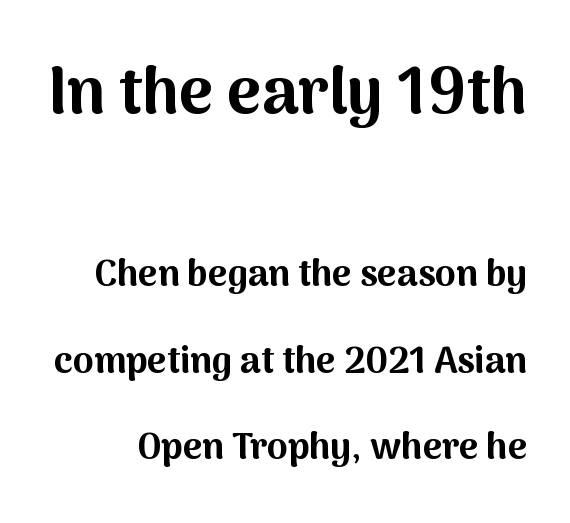
{"serif": "no", "italic": "no", "bold": "yes", "weight": "bold", "width": "normal", "stroke_contrast": "medium", "x_height": "medium", "monospaced": "no", "underline": "no", "line_spacing": "loose", "line_spacing_ratio": 2.33, "letter_spacing": "normal", "letter_spacing_em": 0.0, "larger_block": "first", "size_ratio": 1.76, "glyph_px": 65}
